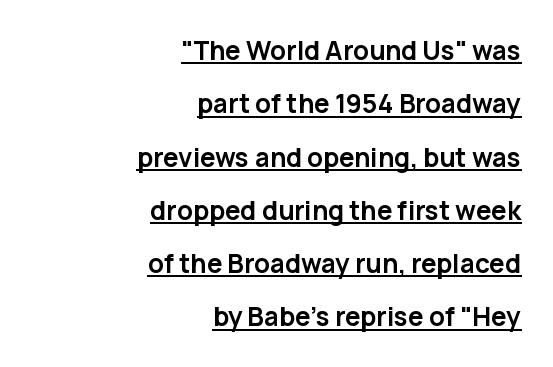
The image shows 26 px bold type, upright; set right-aligned, loose line spacing (2.05x), normal letter spacing, underlined.
